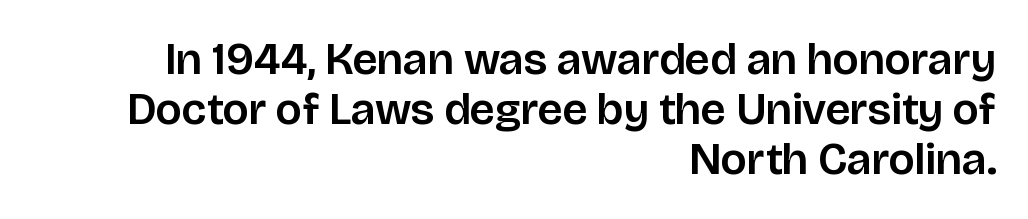
Casual observation: everything's shoved over to the right. Observe the absence of serifs on each vertical stroke in this sample. A clean baseline with only descenders dipping below it. Think of a printed novel: that variable character pitch is what you see here. A typesetter would mark this as roman, not italic.
